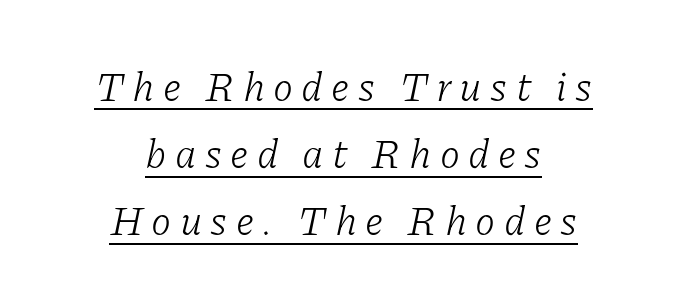
{"serif": "yes", "italic": "yes", "lean": "right", "slant_degrees": 11, "bold": "no", "weight": "light", "width": "normal", "stroke_contrast": "low", "x_height": "medium", "monospaced": "no", "underline": "yes", "align": "center", "line_spacing": "normal", "line_spacing_ratio": 1.64, "letter_spacing": "wide", "letter_spacing_em": 0.2, "glyph_px": 41}
